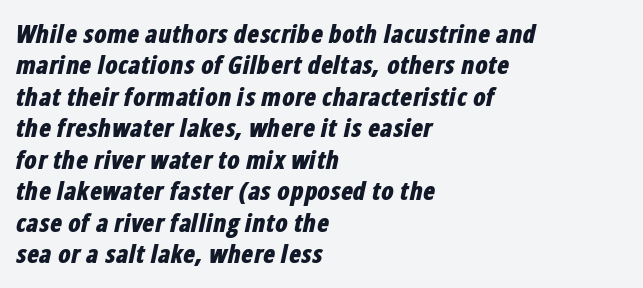
This rendering leaves character spacing at its baseline value. A full-strength bold gives these letters their thick strokes. Left-aligned paragraph, ragged on the right. Designer's note — italics engaged. Anything drawn beneath the words? Only blank space. The rows are spaced the way most documents space them.
